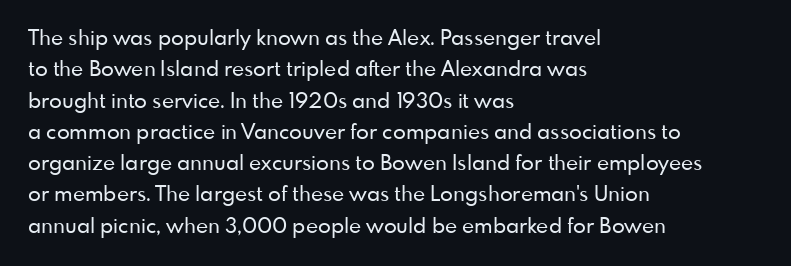
Q: Is the text italic (slanted)? A: No, it is upright.
Q: Is the text underlined? A: No.
Q: How is the paragraph aligned? A: Left-aligned.
Q: Is the spacing between letters normal or unusually wide? A: Normal.
Q: Is the spacing between lines tight, normal or loose? A: Normal.
